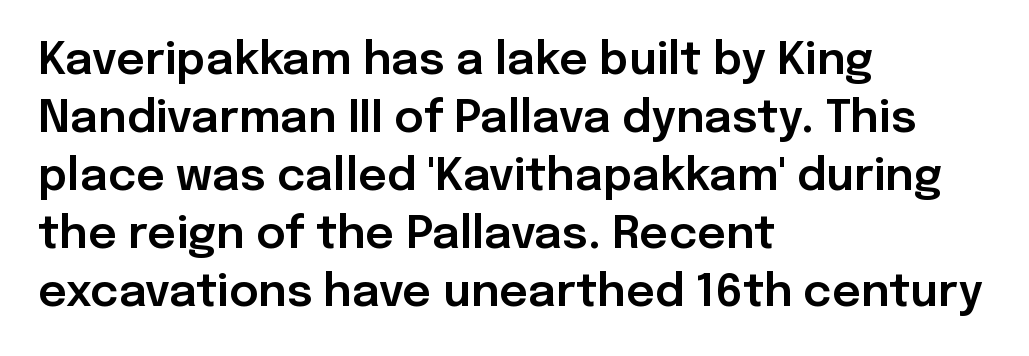
Does the leading feel generous? No, just average. Tall strokes in this sample are plumb rather than angled. Proportional: the letters do not fall into vertical columns. The letters carry no serifs — their stems end cleanly without finishing strokes. The space directly below the letters is spotless.
